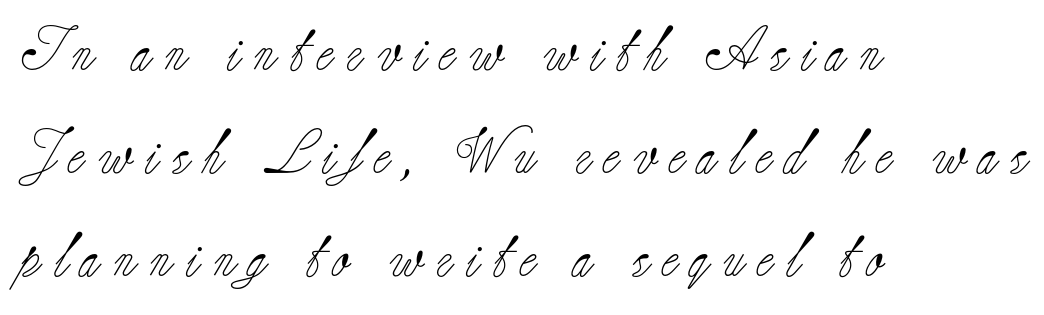
{"serif": "yes", "bold": "no", "weight": "light", "width": "normal", "stroke_contrast": "low", "x_height": "small", "monospaced": "no", "underline": "no", "align": "left", "line_spacing": "loose", "line_spacing_ratio": 2.34, "letter_spacing": "wide", "letter_spacing_em": 0.3, "glyph_px": 44}
